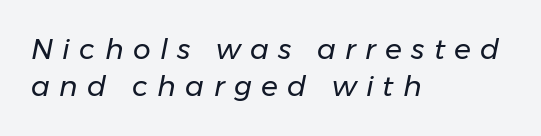
The image shows 28 px regular-weight type, italic (leaning right); set left-aligned, normal line spacing (1.33x), unusually wide letter spacing (+0.33 em), not underlined; low stroke contrast and a medium x-height.
